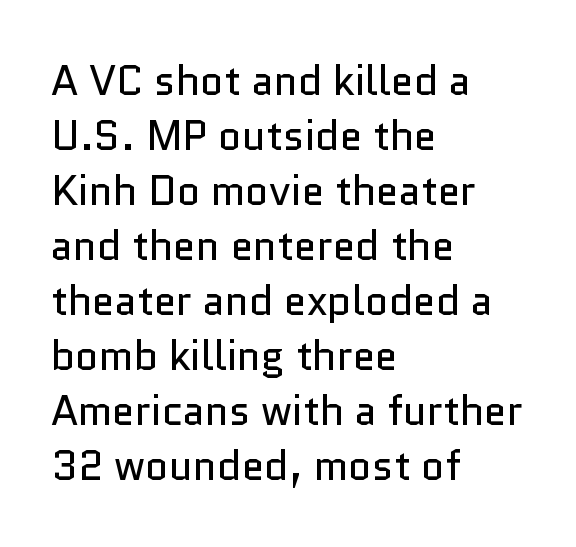
Q: Is the text bold? A: No.
Q: Is the text italic (slanted)? A: No, it is upright.
Q: Is the typeface a serif or a sans-serif typeface? A: Sans-serif.
Q: Is the text underlined? A: No.
Q: How is the paragraph aligned? A: Left-aligned.
Q: Is the spacing between letters normal or unusually wide? A: Normal.
Q: Is the spacing between lines tight, normal or loose? A: Normal.
Q: Width (condensed, normal, or wide)? A: Normal.
Q: Stroke contrast? A: Low.
Q: x-height? A: Medium.
Q: Monospaced? A: No.
